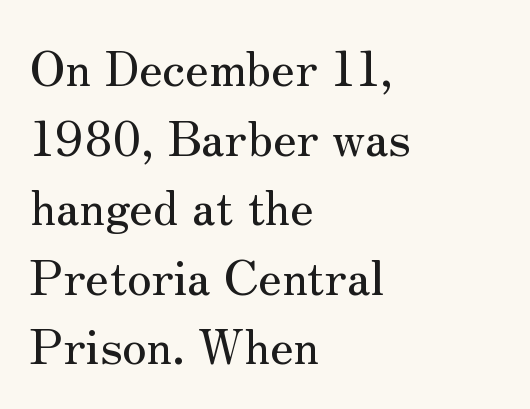
Short and long lines alike share a common starting point at left. You can tell it's not italic because the verticals are truly vertical. Do the characters align in a grid? No, the font is proportional. You can tell from the footed stems that serif type was used. Regarding leading, the lines here are spaced in the standard way. Each row of text sits above clean, open space.
